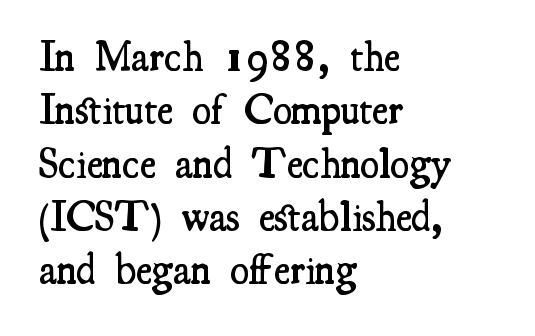
{"serif": "yes", "italic": "no", "bold": "semi", "weight": "semibold", "width": "condensed", "stroke_contrast": "medium", "x_height": "small", "monospaced": "no", "underline": "no", "align": "left", "line_spacing_ratio": 1.24, "letter_spacing": "normal", "letter_spacing_em": 0.0, "glyph_px": 43}
